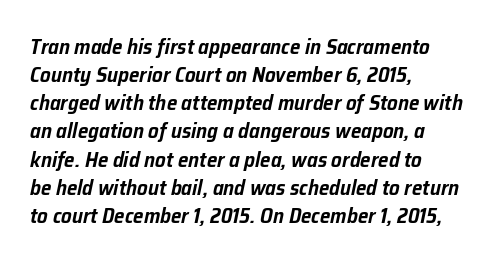
Type without underlining. A typesetter would call this leading conventional body-copy spacing. All the whitespace from short lines collects on the right. Look at the tracking — it's just the regular setting, nothing added. Italic: yes, the glyphs are oblique.
